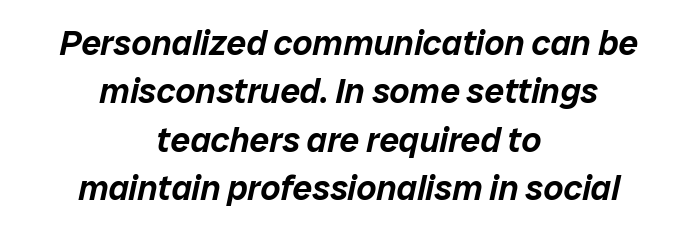
A typesetter would call this leading conventional body-copy spacing. The rendering positions every line midway between the sides. The horizontal fit of the characters is conventional and even. These lines are rendered in a variable-pitch font.
